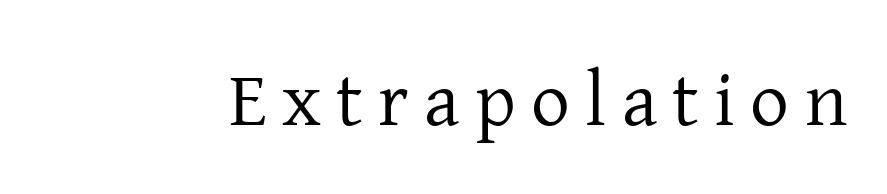
{"serif": "yes", "italic": "no", "bold": "no", "weight": "regular", "width": "normal", "stroke_contrast": "low", "x_height": "medium", "monospaced": "no", "underline": "no", "letter_spacing": "wide", "letter_spacing_em": 0.2, "glyph_px": 77}
